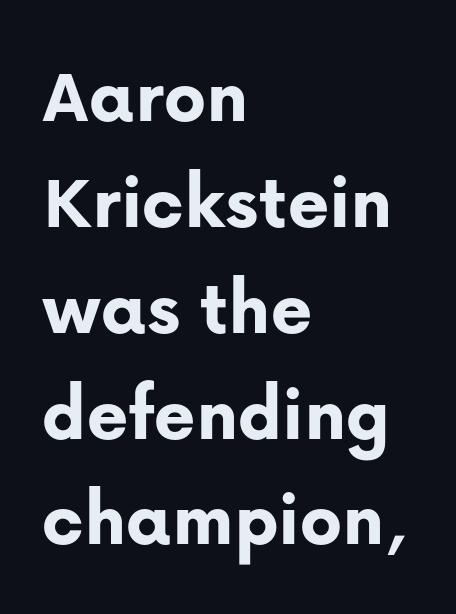
{"serif": "no", "italic": "no", "bold": "yes", "weight": "bold", "width": "normal", "stroke_contrast": "low", "x_height": "medium", "monospaced": "no", "underline": "no", "align": "left", "line_spacing": "normal", "line_spacing_ratio": 1.34, "letter_spacing": "normal", "letter_spacing_em": 0.0, "glyph_px": 79}
